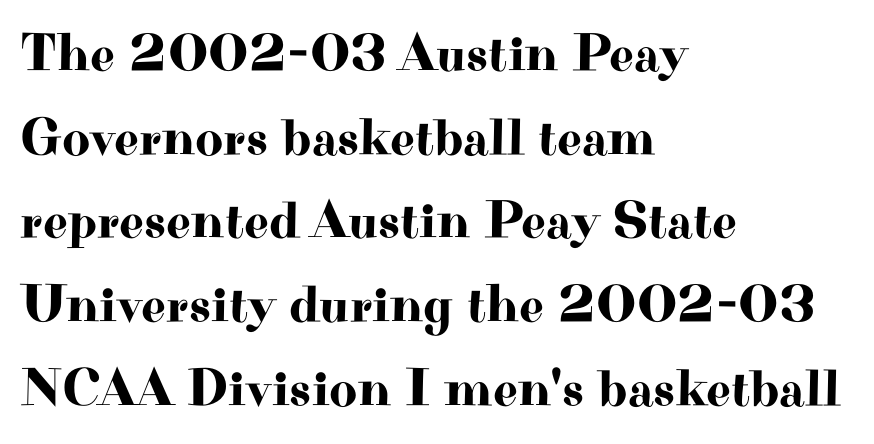
Q: Is the text italic (slanted)? A: No, it is upright.
Q: Is the typeface a serif or a sans-serif typeface? A: Serif.
Q: Is the text underlined? A: No.
Q: How is the paragraph aligned? A: Left-aligned.
Q: Is the spacing between letters normal or unusually wide? A: Normal.
Q: Is the spacing between lines tight, normal or loose? A: Normal.
Q: Width (condensed, normal, or wide)? A: Wide.
Q: Stroke contrast? A: High.
Q: x-height? A: Small.
Q: Monospaced? A: No.
